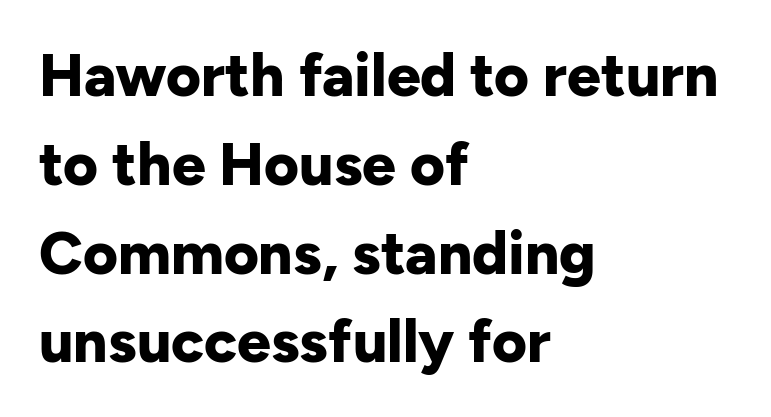
The image shows 60 px bold sans-serif type, upright; set left-aligned, normal line spacing (1.48x), normal letter spacing, not underlined; low stroke contrast and a medium x-height.
